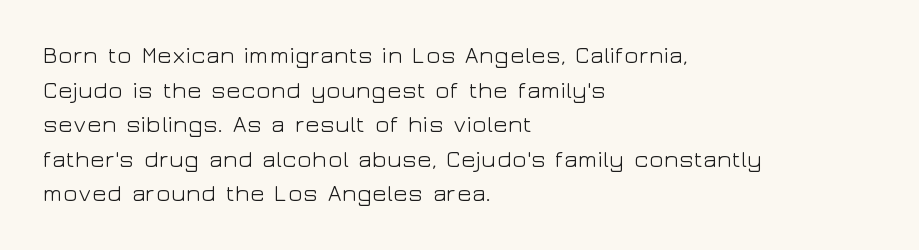
Q: Is the text bold? A: No.
Q: Is the text italic (slanted)? A: No, it is upright.
Q: Is the text underlined? A: No.
Q: How is the paragraph aligned? A: Left-aligned.
Q: Is the spacing between letters normal or unusually wide? A: Normal.
Q: Is the spacing between lines tight, normal or loose? A: Normal.
